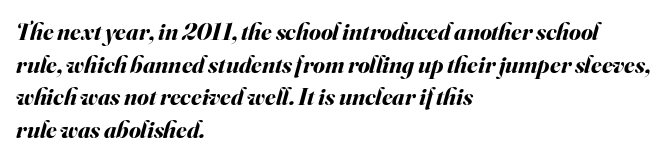
{"italic": "yes", "lean": "right", "slant_degrees": 16, "bold": "yes", "underline": "no", "align": "left", "line_spacing": "normal", "line_spacing_ratio": 1.36, "letter_spacing": "normal", "letter_spacing_em": 0.0, "glyph_px": 24}
